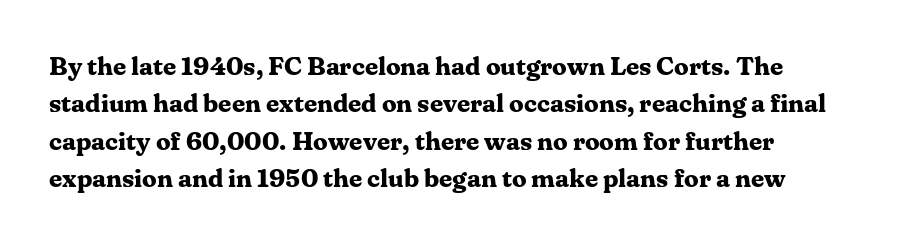
Q: Is the text bold? A: Yes.
Q: Is the text italic (slanted)? A: No, it is upright.
Q: Is the text underlined? A: No.
Q: Is the spacing between letters normal or unusually wide? A: Normal.
Q: Is the spacing between lines tight, normal or loose? A: Normal.
